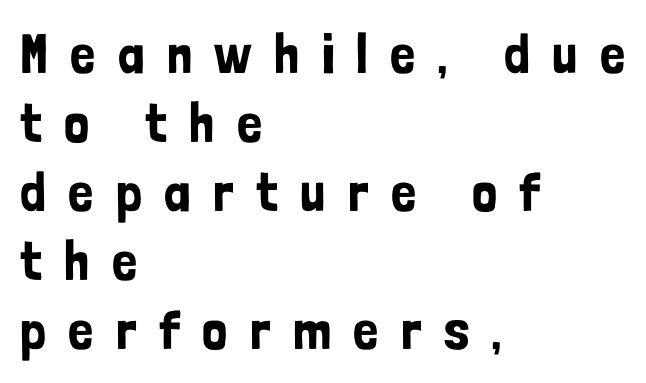
{"serif": "no", "italic": "no", "width": "condensed", "stroke_contrast": "low", "x_height": "medium", "monospaced": "no", "underline": "no", "align": "left", "line_spacing_ratio": 1.23, "letter_spacing": "wide", "letter_spacing_em": 0.4, "glyph_px": 56}
